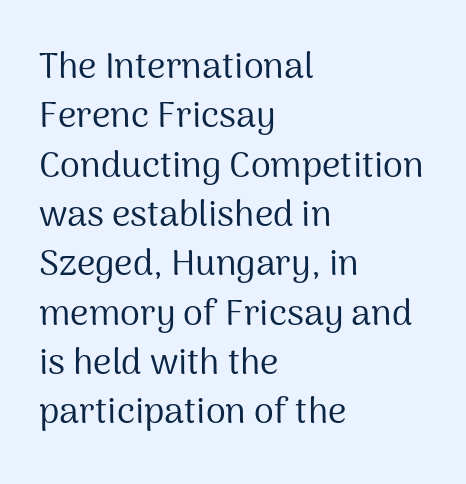
{"serif": "no", "italic": "no", "bold": "no", "weight": "regular", "width": "normal", "stroke_contrast": "medium", "x_height": "medium", "monospaced": "no", "underline": "no", "align": "left", "line_spacing": "normal", "line_spacing_ratio": 1.37, "letter_spacing": "normal", "letter_spacing_em": 0.0, "glyph_px": 36}
